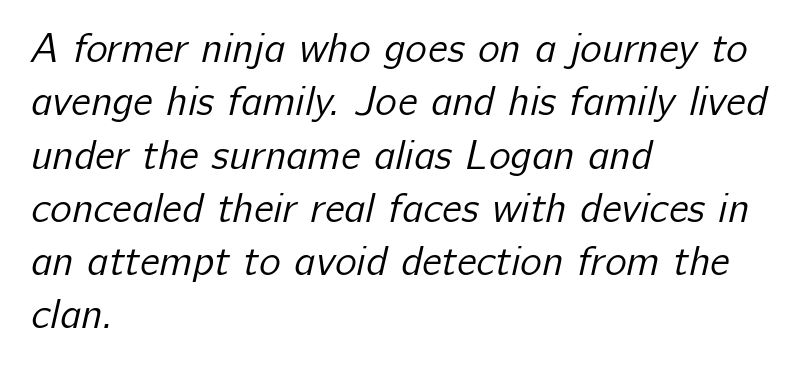
The image shows 41 px regular-weight sans-serif type; set left-aligned, normal line spacing (1.3x), normal letter spacing, not underlined; low stroke contrast and a medium x-height.
